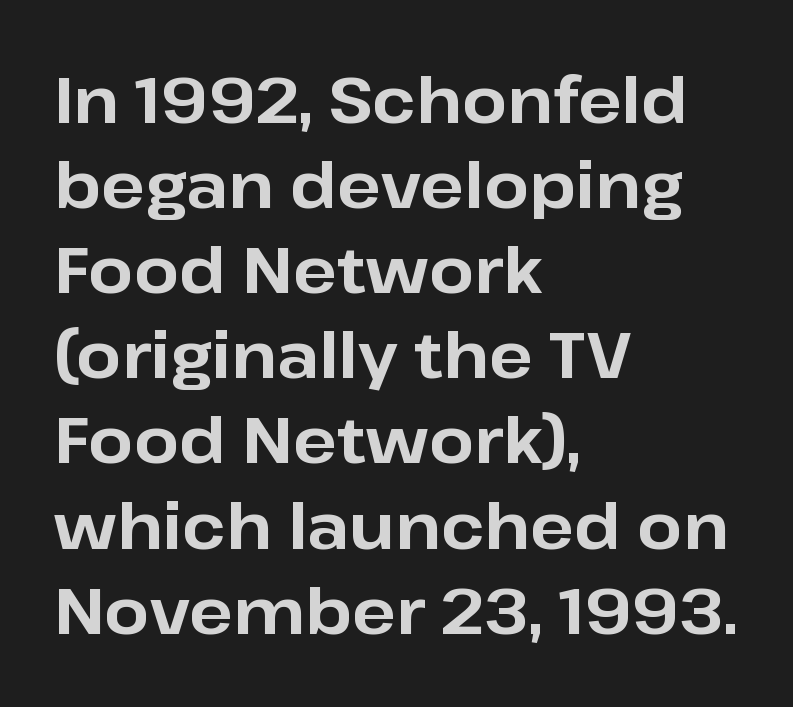
Tall strokes in this sample are plumb rather than angled. The face used here has the dense, thick strokes of a bold. Standard letterfit; no display-style spreading of the glyphs. Letterform terminals end flat and unadorned throughout the passage. Unmarked baselines from the first word to the last. Rows of type keep a routine distance in the vertical direction.
